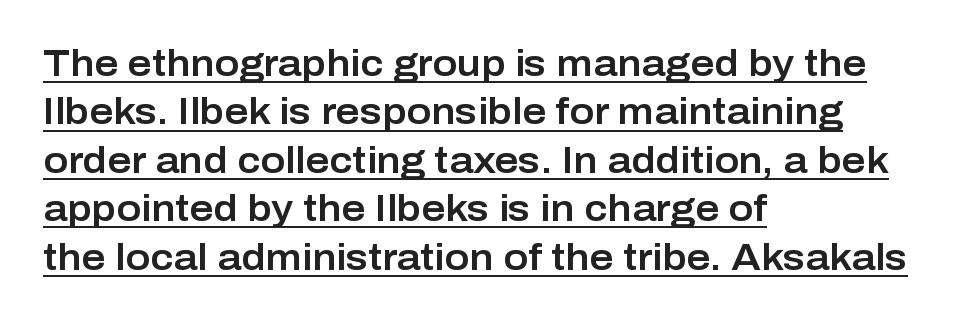
The image shows 37 px sans-serif type, upright; set left-aligned, normal line spacing (1.31x), normal letter spacing, underlined; low stroke contrast and a medium x-height.
